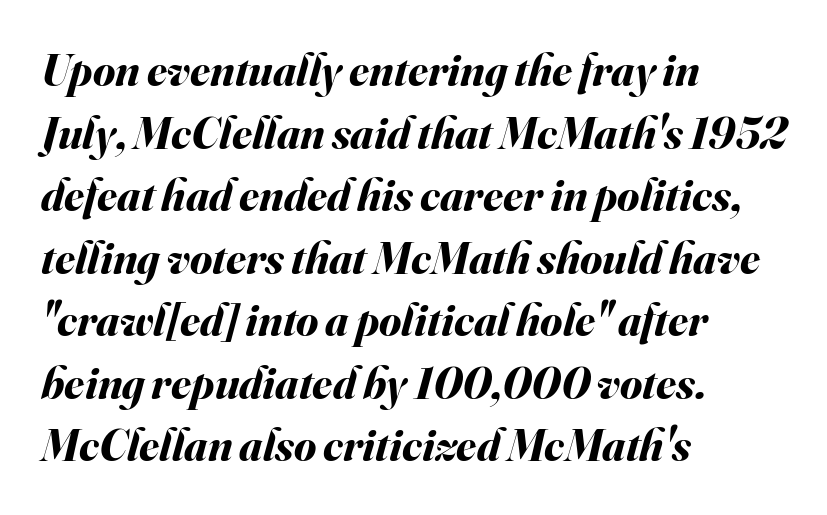
The image shows 45 px bold type, italic (leaning right); set left-aligned, normal line spacing (1.39x), normal letter spacing, not underlined; medium stroke contrast and a small x-height.
